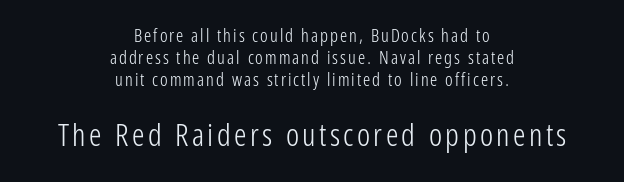
{"serif": "no", "italic": "no", "bold": "no", "weight": "light", "width": "condensed", "stroke_contrast": "low", "x_height": "medium", "monospaced": "no", "underline": "no", "align": "center", "line_spacing_ratio": 1.23, "larger_block": "second", "size_ratio": 1.72, "glyph_px": 31}
